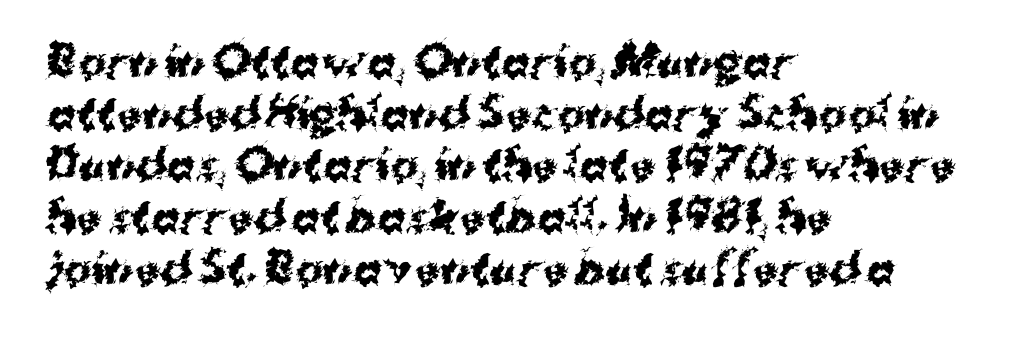
{"serif": "no", "bold": "yes", "weight": "bold", "width": "normal", "stroke_contrast": "medium", "x_height": "medium", "monospaced": "no", "underline": "no", "align": "left", "line_spacing_ratio": 1.23, "letter_spacing": "normal", "letter_spacing_em": 0.0, "glyph_px": 42}
